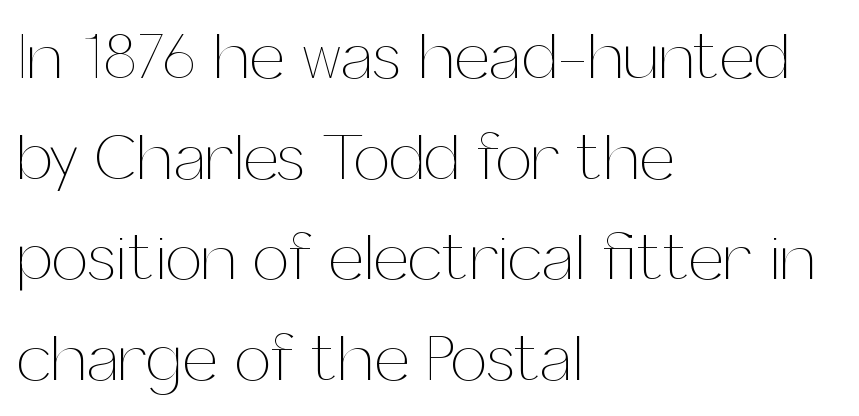
{"italic": "no", "bold": "no", "weight": "thin", "width": "normal", "stroke_contrast": "medium", "x_height": "medium", "monospaced": "no", "underline": "no", "align": "left", "line_spacing": "normal", "line_spacing_ratio": 1.55, "letter_spacing": "normal", "letter_spacing_em": 0.0, "glyph_px": 65}
